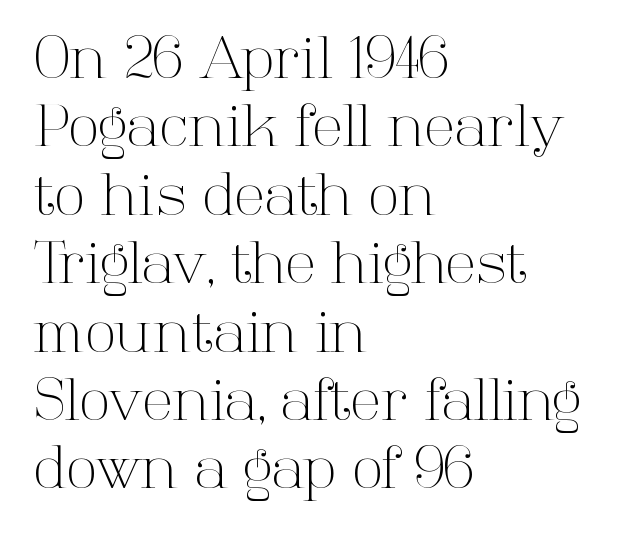
Q: Is the text bold? A: No.
Q: Is the text italic (slanted)? A: No, it is upright.
Q: Is the typeface a serif or a sans-serif typeface? A: Serif.
Q: Is the text underlined? A: No.
Q: How is the paragraph aligned? A: Left-aligned.
Q: Is the spacing between letters normal or unusually wide? A: Normal.
Q: Width (condensed, normal, or wide)? A: Normal.
Q: Stroke contrast? A: High.
Q: x-height? A: Medium.
Q: Monospaced? A: No.
